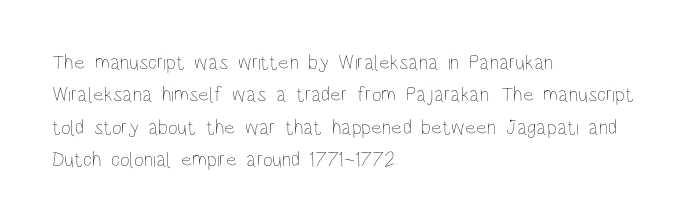
{"italic": "no", "bold": "no", "underline": "no", "align": "left", "line_spacing": "normal", "line_spacing_ratio": 1.54, "letter_spacing": "normal", "letter_spacing_em": 0.0, "glyph_px": 21}
